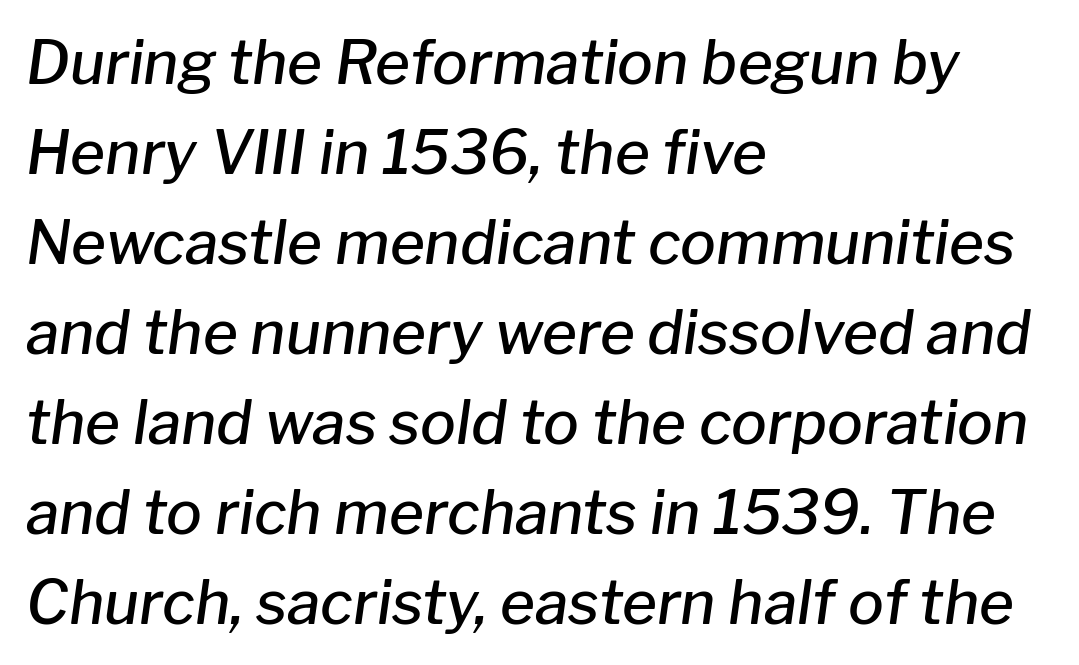
{"italic": "yes", "lean": "right", "slant_degrees": 8, "bold": "semi", "weight": "semibold", "width": "normal", "stroke_contrast": "low", "x_height": "medium", "monospaced": "no", "underline": "no", "align": "left", "line_spacing": "normal", "line_spacing_ratio": 1.5, "letter_spacing": "normal", "letter_spacing_em": 0.0, "glyph_px": 60}
